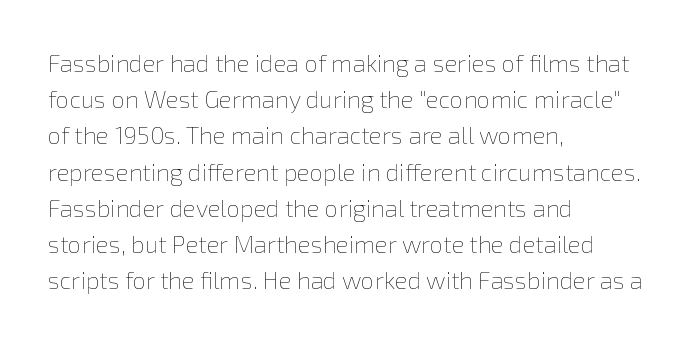
Q: Is the text bold? A: No.
Q: Is the text italic (slanted)? A: No, it is upright.
Q: Is the text underlined? A: No.
Q: How is the paragraph aligned? A: Left-aligned.
Q: Is the spacing between letters normal or unusually wide? A: Normal.
Q: Is the spacing between lines tight, normal or loose? A: Normal.
